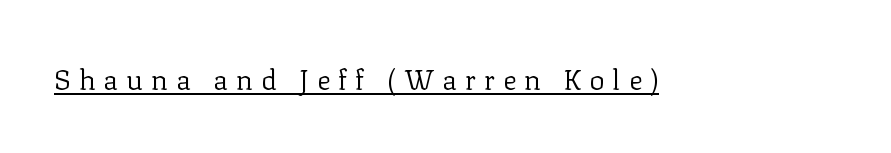
Q: Is the text bold? A: No.
Q: Is the text italic (slanted)? A: No, it is upright.
Q: Is the typeface a serif or a sans-serif typeface? A: Serif.
Q: Is the text underlined? A: Yes.
Q: Is the spacing between letters normal or unusually wide? A: Unusually wide.
Q: Width (condensed, normal, or wide)? A: Normal.
Q: Stroke contrast? A: Low.
Q: x-height? A: Medium.
Q: Monospaced? A: No.
